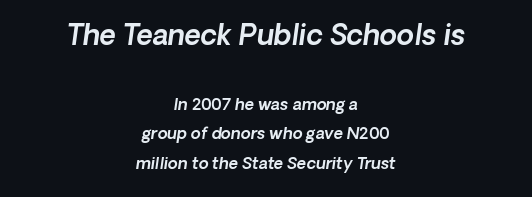
{"serif": "no", "width": "normal", "x_height": "medium", "monospaced": "no", "underline": "no", "align": "center", "line_spacing_ratio": 1.84, "letter_spacing": "normal", "letter_spacing_em": 0.0, "larger_block": "first", "size_ratio": 1.75, "glyph_px": 28}
